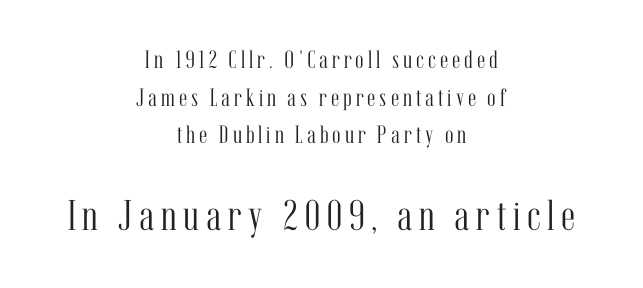
The image shows 43 px light, condensed serif type, upright; set centered, normal line spacing (1.51x), not underlined; the second (bottom) block is 1.72x larger; medium stroke contrast and a medium x-height.
